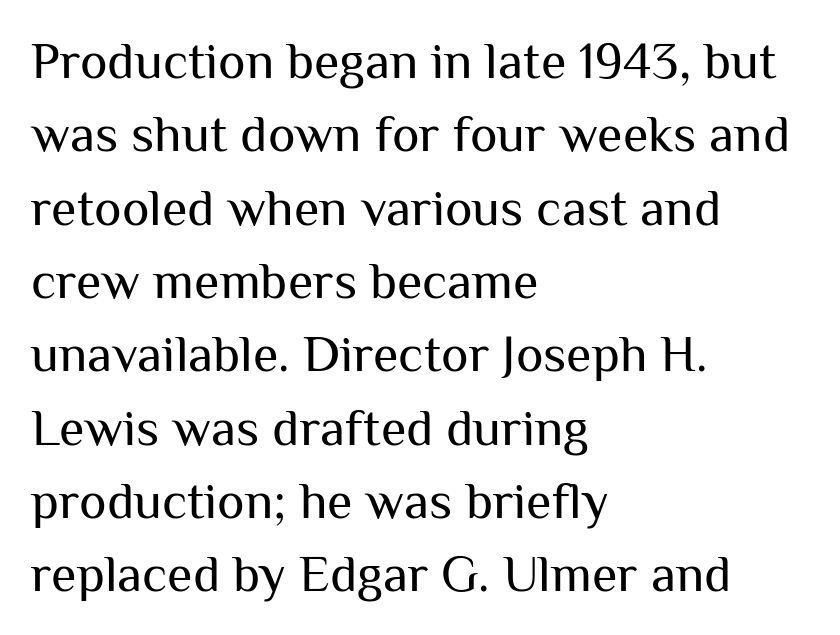
Q: Is the text bold? A: No.
Q: Is the text italic (slanted)? A: No, it is upright.
Q: Is the typeface a serif or a sans-serif typeface? A: Sans-serif.
Q: Is the text underlined? A: No.
Q: How is the paragraph aligned? A: Left-aligned.
Q: Is the spacing between letters normal or unusually wide? A: Normal.
Q: Is the spacing between lines tight, normal or loose? A: Normal.
Q: Width (condensed, normal, or wide)? A: Normal.
Q: Stroke contrast? A: Medium.
Q: x-height? A: Medium.
Q: Monospaced? A: No.
